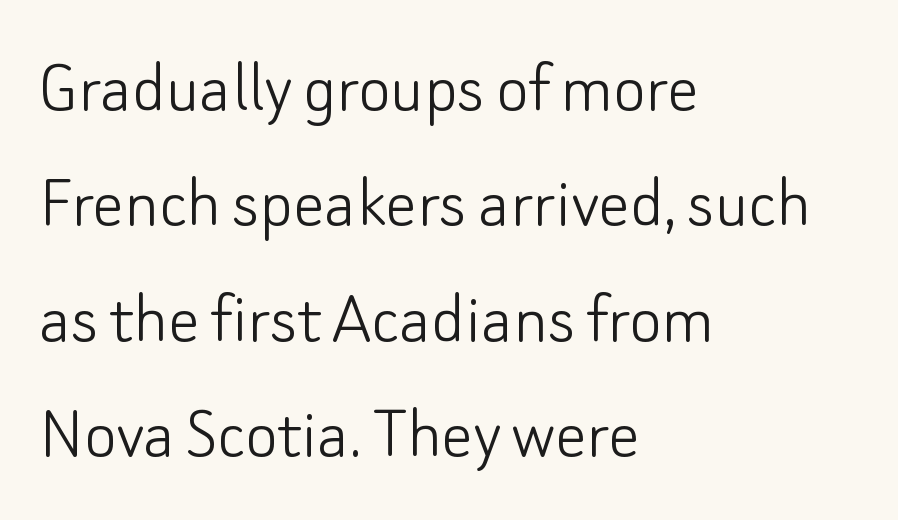
Q: Is the text bold? A: No.
Q: Is the text italic (slanted)? A: No, it is upright.
Q: Is the typeface a serif or a sans-serif typeface? A: Sans-serif.
Q: Is the text underlined? A: No.
Q: How is the paragraph aligned? A: Left-aligned.
Q: Is the spacing between letters normal or unusually wide? A: Normal.
Q: Is the spacing between lines tight, normal or loose? A: Normal.
Q: Width (condensed, normal, or wide)? A: Normal.
Q: Stroke contrast? A: Low.
Q: x-height? A: Small.
Q: Monospaced? A: No.
